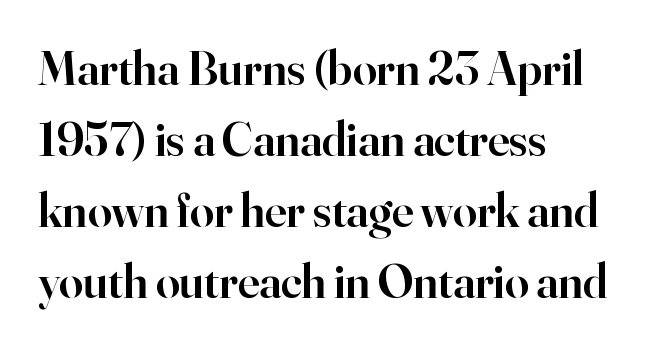
Varying glyph widths throughout — classic text-font behaviour. Typeset ragged right — the left edge is the straight one. As a designer I'd log this as weight 600, semibold. The vertical gap from one line to the next is medium.
